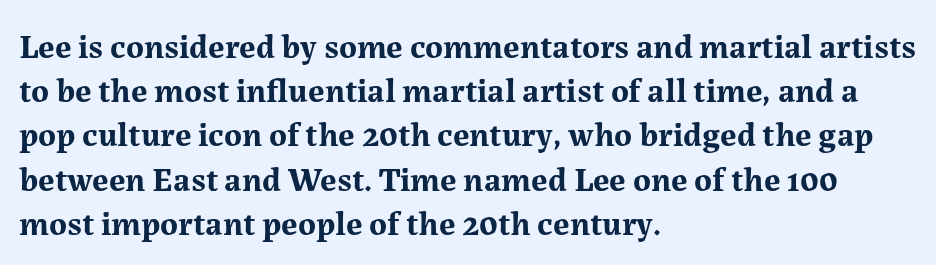
{"serif": "yes", "italic": "no", "bold": "yes", "weight": "bold", "width": "normal", "stroke_contrast": "medium", "x_height": "medium", "monospaced": "no", "underline": "no", "align": "left", "line_spacing": "normal", "line_spacing_ratio": 1.3, "letter_spacing": "normal", "letter_spacing_em": 0.0, "glyph_px": 34}
